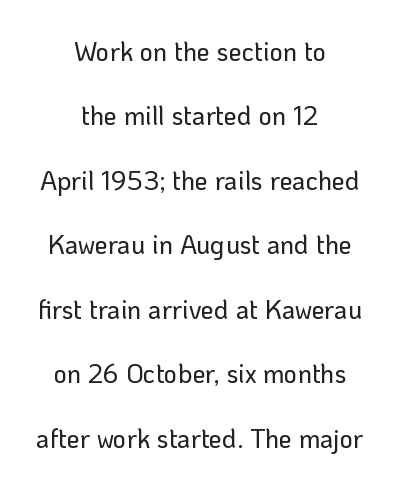
The image shows 26 px text type, upright; set centered, loose line spacing (2.48x), normal letter spacing, not underlined.
